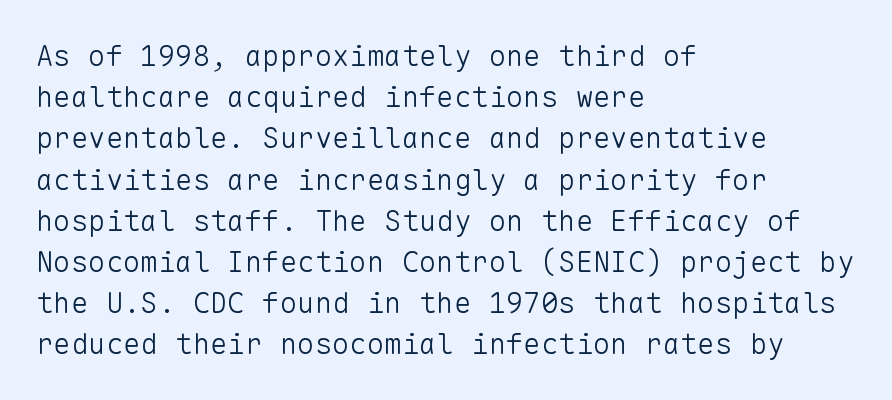
{"serif": "no", "italic": "no", "bold": "no", "weight": "light", "width": "normal", "stroke_contrast": "low", "x_height": "medium", "monospaced": "yes", "underline": "no", "align": "left", "line_spacing": "normal", "line_spacing_ratio": 1.42, "letter_spacing": "normal", "letter_spacing_em": 0.0, "glyph_px": 29}
